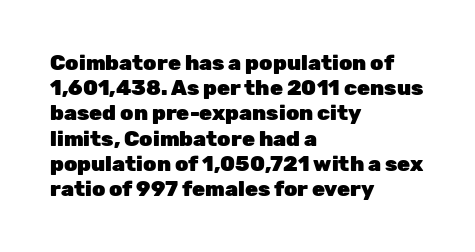
Q: Is the text bold? A: Yes.
Q: Is the text italic (slanted)? A: No, it is upright.
Q: Is the text underlined? A: No.
Q: How is the paragraph aligned? A: Left-aligned.
Q: Is the spacing between letters normal or unusually wide? A: Normal.
